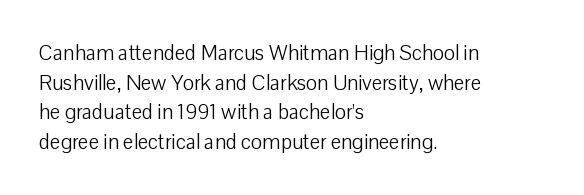
The image shows 21 px text type, upright; set left-aligned, normal line spacing (1.41x), normal letter spacing, not underlined.
